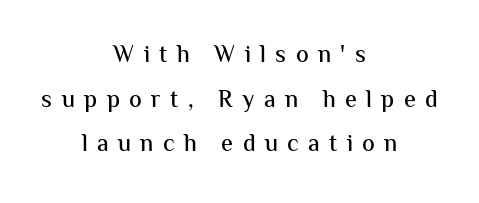
Q: Is the text italic (slanted)? A: No, it is upright.
Q: Is the text underlined? A: No.
Q: How is the paragraph aligned? A: Centered.
Q: Is the spacing between letters normal or unusually wide? A: Unusually wide.
